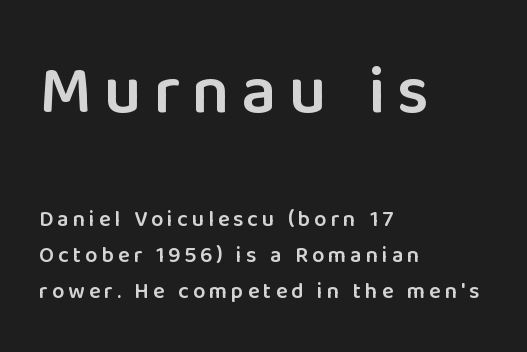
Caption: multi-line text, flush left, ragged right. Character size in the leading block exceeds that of the trailing block. Observe the absence of serifs on each vertical stroke in this sample. Its strokes are somewhat broadened, the hallmark of semibold type. The rendering uses natural spacing where letterforms have individual widths. The font's upright variant was chosen for this text.
